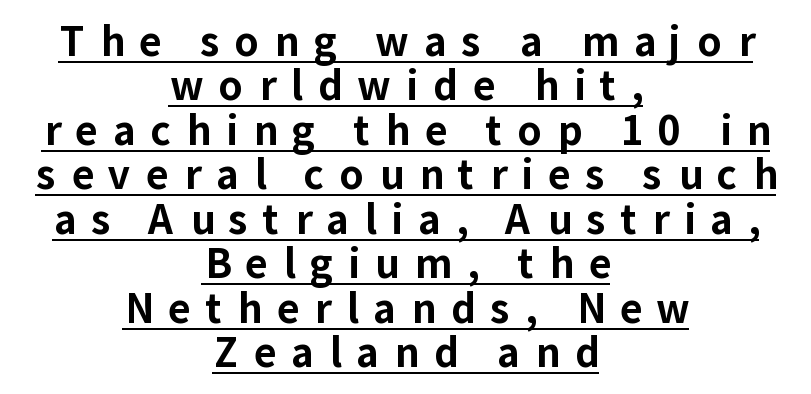
{"serif": "no", "italic": "no", "bold": "yes", "weight": "bold", "width": "normal", "stroke_contrast": "low", "x_height": "medium", "monospaced": "no", "underline": "yes", "align": "center", "line_spacing": "tight", "line_spacing_ratio": 1.14, "letter_spacing": "wide", "letter_spacing_em": 0.38, "glyph_px": 39}
